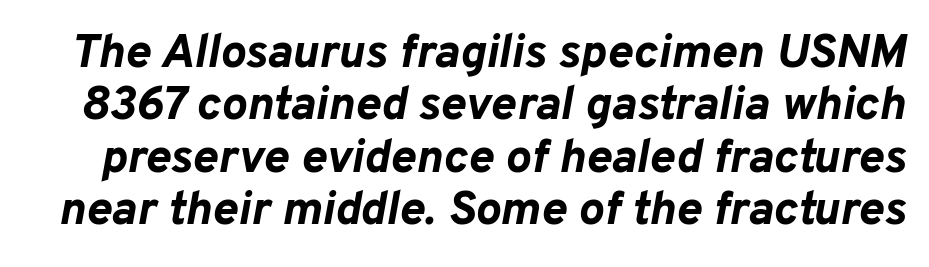
The image shows 48 px bold type, italic (leaning right); set tight line spacing (1.09x), normal letter spacing, not underlined; low stroke contrast and a medium x-height.
